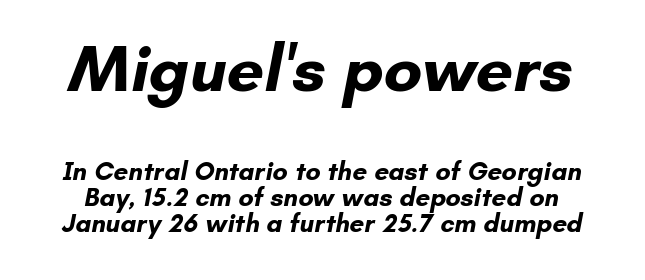
Classification — sans serif. Is the type bold? Yes — the strokes are clearly thick and heavy. Very little white space separates one row of letters from the next. Anything drawn beneath the words? Only blank space.
